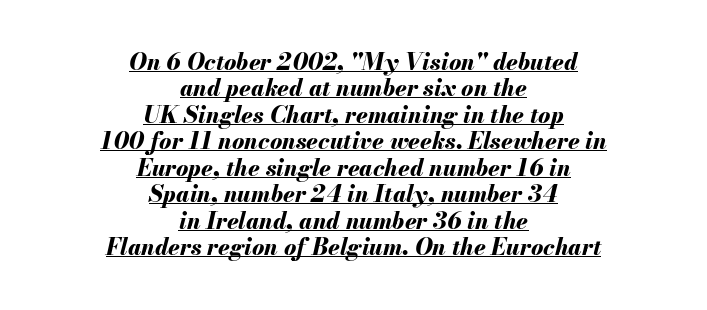
{"italic": "yes", "lean": "right", "slant_degrees": 13, "bold": "yes", "underline": "yes", "align": "center", "line_spacing": "tight", "line_spacing_ratio": 1.15, "letter_spacing": "normal", "letter_spacing_em": 0.0, "glyph_px": 23}
